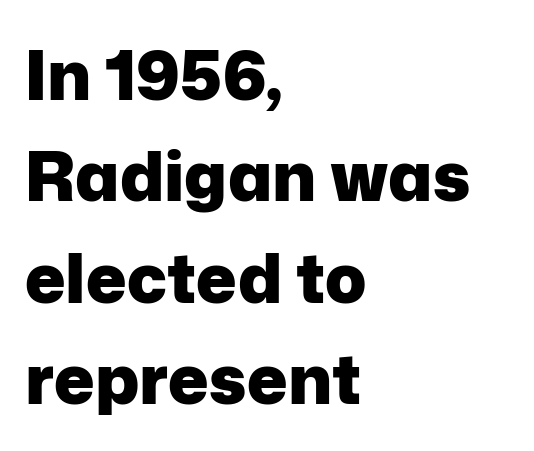
Q: Is the text bold? A: Yes.
Q: Is the text italic (slanted)? A: No, it is upright.
Q: Is the typeface a serif or a sans-serif typeface? A: Sans-serif.
Q: Is the text underlined? A: No.
Q: How is the paragraph aligned? A: Left-aligned.
Q: Is the spacing between letters normal or unusually wide? A: Normal.
Q: Is the spacing between lines tight, normal or loose? A: Normal.
Q: Width (condensed, normal, or wide)? A: Normal.
Q: Stroke contrast? A: Low.
Q: x-height? A: Medium.
Q: Monospaced? A: No.
